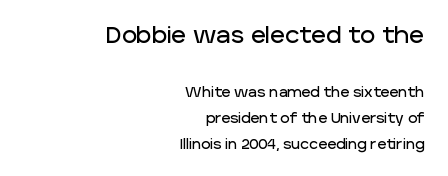
The image shows 23 px text type, upright; set right-aligned, line spacing 1.85x, normal letter spacing, not underlined; the first (top) block is 1.64x larger.
